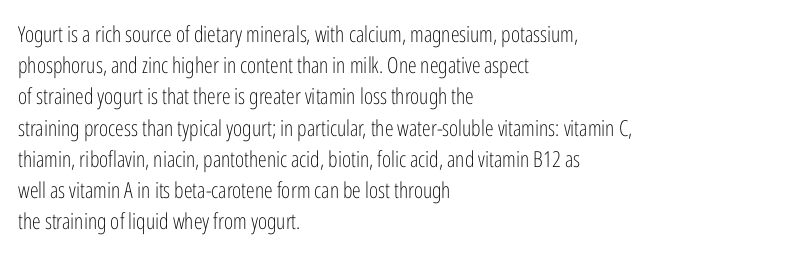
Q: Is the text bold? A: No.
Q: Is the text italic (slanted)? A: No, it is upright.
Q: Is the text underlined? A: No.
Q: How is the paragraph aligned? A: Left-aligned.
Q: Is the spacing between letters normal or unusually wide? A: Normal.
Q: Is the spacing between lines tight, normal or loose? A: Normal.
